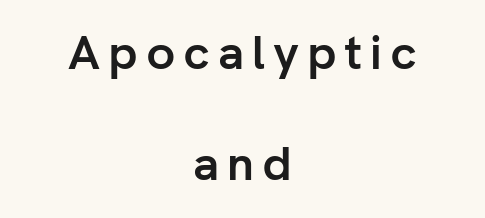
{"serif": "no", "italic": "no", "bold": "yes", "weight": "semibold", "width": "normal", "stroke_contrast": "low", "x_height": "medium", "monospaced": "no", "underline": "no", "align": "center", "line_spacing": "loose", "line_spacing_ratio": 2.31, "glyph_px": 48}
